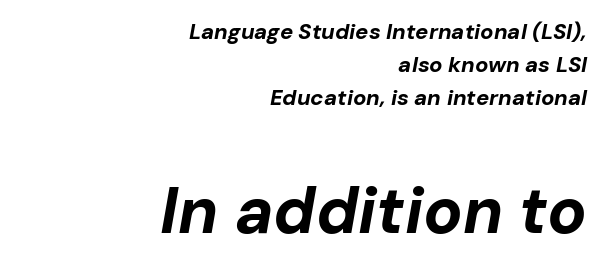
The image shows 65 px bold type, italic (leaning right); set right-aligned, normal line spacing (1.5x), normal letter spacing, not underlined; the second (bottom) block is 2.95x larger; low stroke contrast and a medium x-height.
